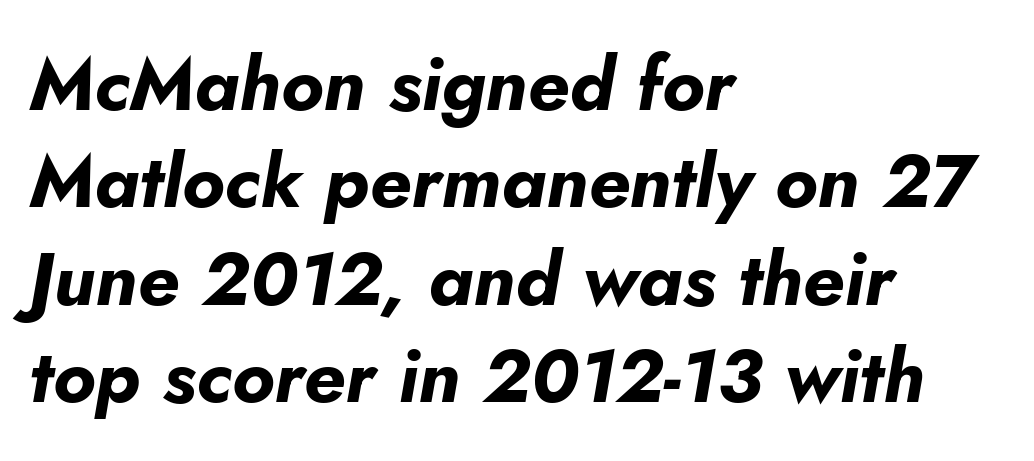
Q: Is the text bold? A: Yes.
Q: Is the text italic (slanted)? A: Yes, it leans right by about 5 degrees.
Q: Is the text underlined? A: No.
Q: How is the paragraph aligned? A: Left-aligned.
Q: Is the spacing between letters normal or unusually wide? A: Normal.
Q: Is the spacing between lines tight, normal or loose? A: Normal.
Q: Width (condensed, normal, or wide)? A: Normal.
Q: Stroke contrast? A: Low.
Q: x-height? A: Small.
Q: Monospaced? A: No.
